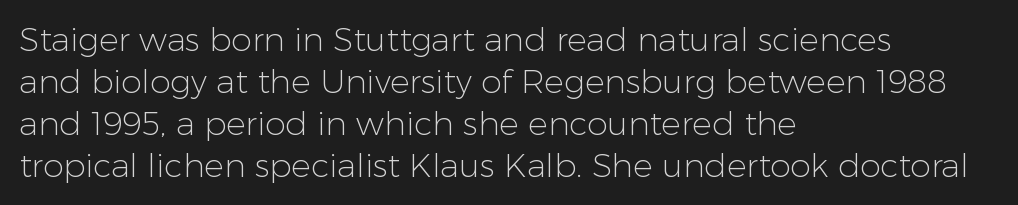
Type style note: lacks serifs. Evenly set lines give the paragraph a standard silhouette. The string is rendered with underlining switched off. Does extra space separate the letters? No, they use regular spacing. In CSS terms this would be text-align: left. Ascenders rise straight up at ninety degrees.
